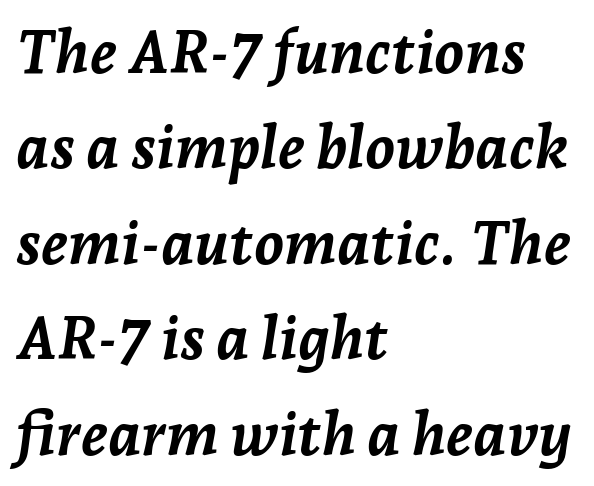
{"italic": "yes", "lean": "right", "slant_degrees": 7, "bold": "yes", "weight": "semibold", "width": "normal", "stroke_contrast": "low", "x_height": "medium", "monospaced": "no", "underline": "no", "align": "left", "line_spacing": "normal", "line_spacing_ratio": 1.59, "letter_spacing": "normal", "letter_spacing_em": 0.0, "glyph_px": 60}
